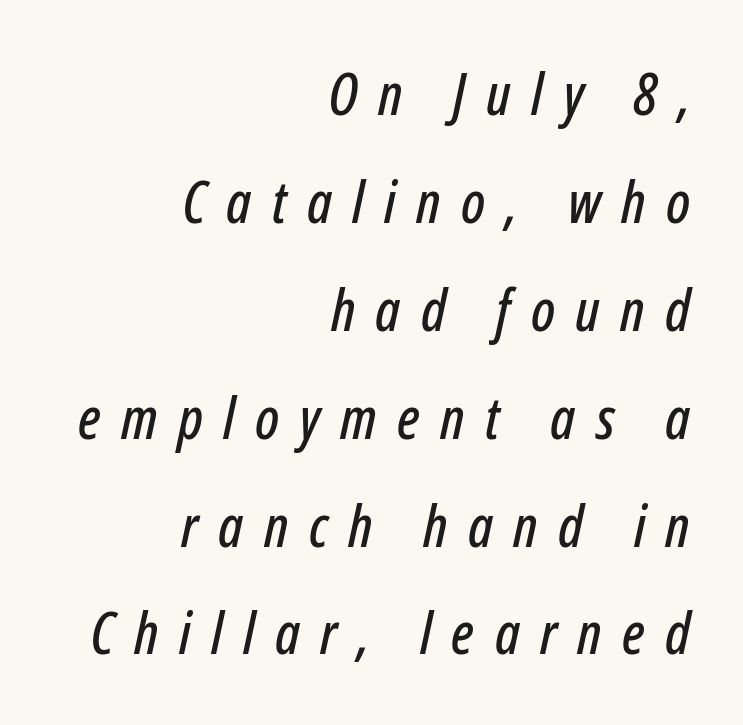
{"italic": "yes", "lean": "right", "slant_degrees": 12, "width": "condensed", "stroke_contrast": "low", "x_height": "medium", "monospaced": "no", "underline": "no", "align": "right", "line_spacing_ratio": 1.86, "letter_spacing": "wide", "letter_spacing_em": 0.35, "glyph_px": 58}
